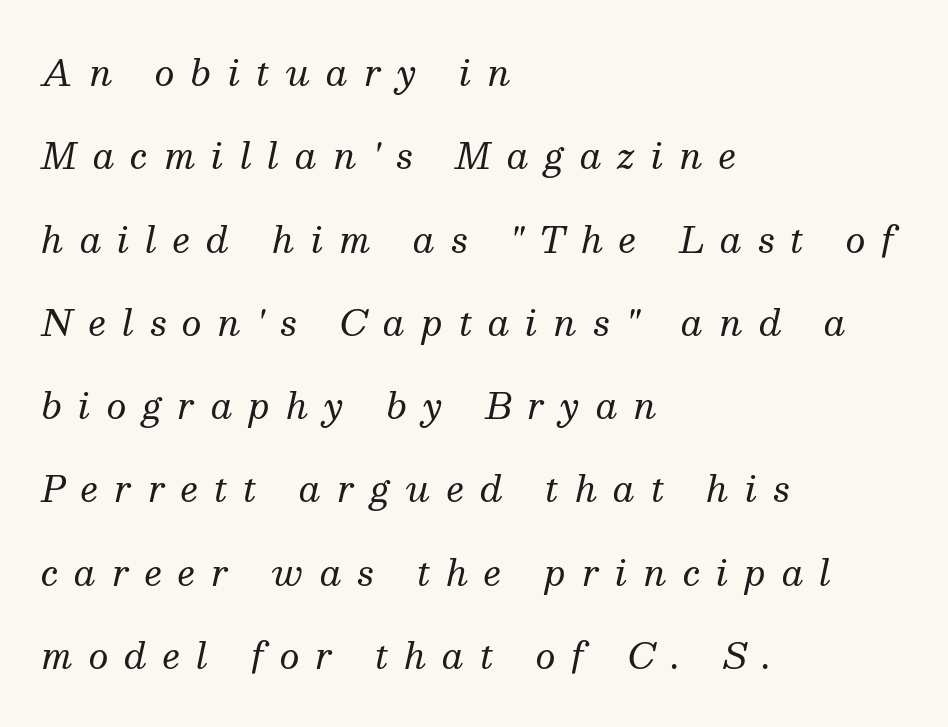
{"serif": "yes", "italic": "yes", "lean": "right", "slant_degrees": 13, "bold": "no", "weight": "regular", "width": "normal", "stroke_contrast": "medium", "x_height": "medium", "monospaced": "no", "underline": "no", "align": "left", "line_spacing": "loose", "line_spacing_ratio": 2.38, "letter_spacing": "wide", "letter_spacing_em": 0.46, "glyph_px": 35}
